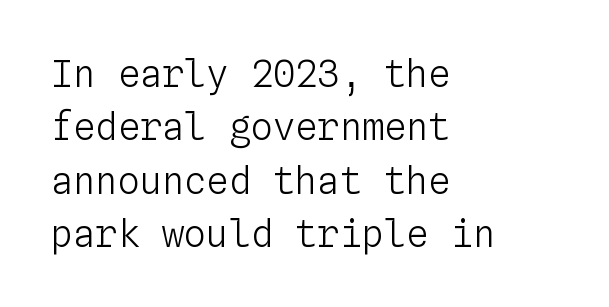
Q: Is the text bold? A: No.
Q: Is the text italic (slanted)? A: No, it is upright.
Q: Is the text underlined? A: No.
Q: How is the paragraph aligned? A: Left-aligned.
Q: Is the spacing between letters normal or unusually wide? A: Normal.
Q: Is the spacing between lines tight, normal or loose? A: Normal.
Q: Width (condensed, normal, or wide)? A: Normal.
Q: Stroke contrast? A: Low.
Q: x-height? A: Medium.
Q: Monospaced? A: Yes.
